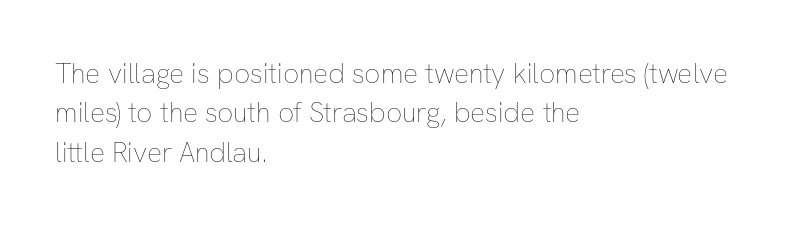
The image shows 28 px thin type, upright; set left-aligned, normal line spacing (1.41x), normal letter spacing, not underlined; low stroke contrast and a medium x-height.
